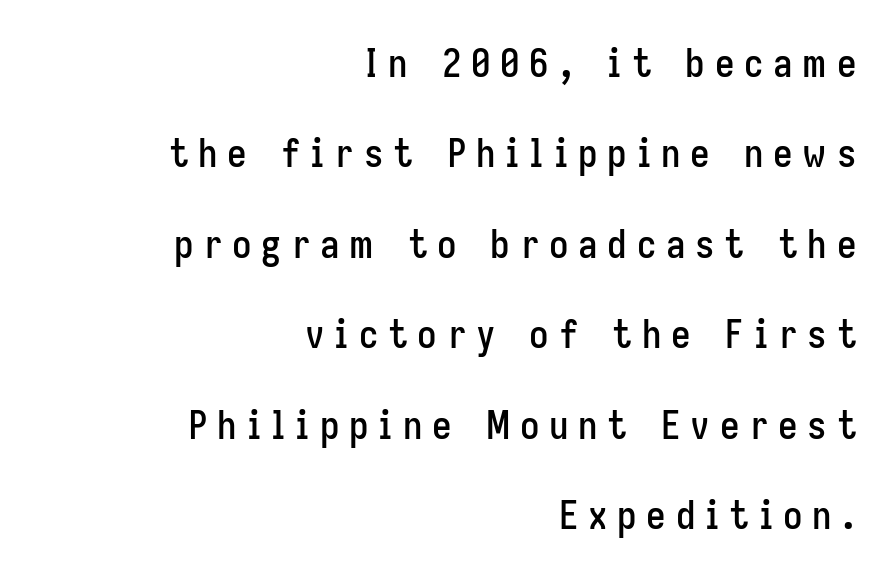
Q: Is the text italic (slanted)? A: No, it is upright.
Q: Is the typeface a serif or a sans-serif typeface? A: Sans-serif.
Q: Is the text underlined? A: No.
Q: How is the paragraph aligned? A: Right-aligned.
Q: Is the spacing between letters normal or unusually wide? A: Unusually wide.
Q: Is the spacing between lines tight, normal or loose? A: Loose.
Q: Width (condensed, normal, or wide)? A: Condensed.
Q: Stroke contrast? A: Low.
Q: x-height? A: Medium.
Q: Monospaced? A: No.
